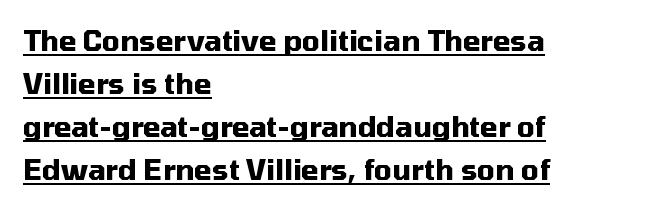
The specimen includes a rule beneath the text block's lines. Typeset ragged right — the left edge is the straight one. Whoever set this chose a conventional vertical rhythm. Notice how thick the strokes are: this is what a full bold looks like. The font's upright variant was chosen for this text.
